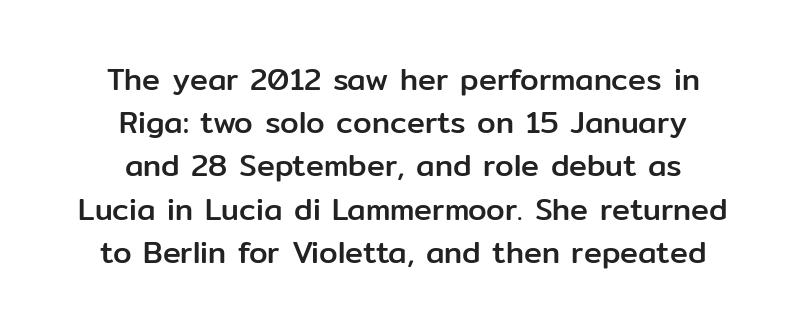
{"serif": "no", "italic": "no", "width": "normal", "stroke_contrast": "low", "x_height": "medium", "monospaced": "no", "underline": "no", "align": "center", "line_spacing": "normal", "line_spacing_ratio": 1.44, "letter_spacing": "normal", "letter_spacing_em": 0.0, "glyph_px": 30}
